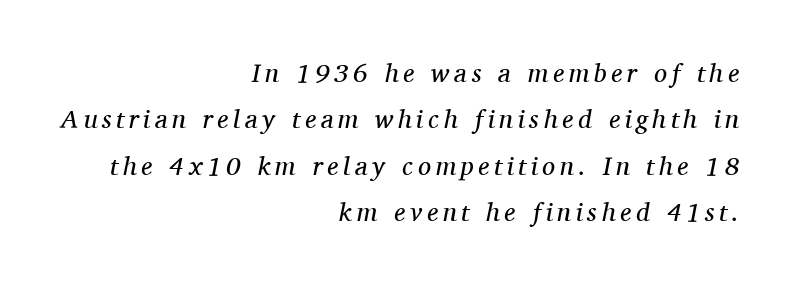
If you drew a line through each stem, it would be angled. The specimen omits any rule beneath the text block's lines. Right-aligned paragraph, ragged on the left. Weight: regular or lighter.
